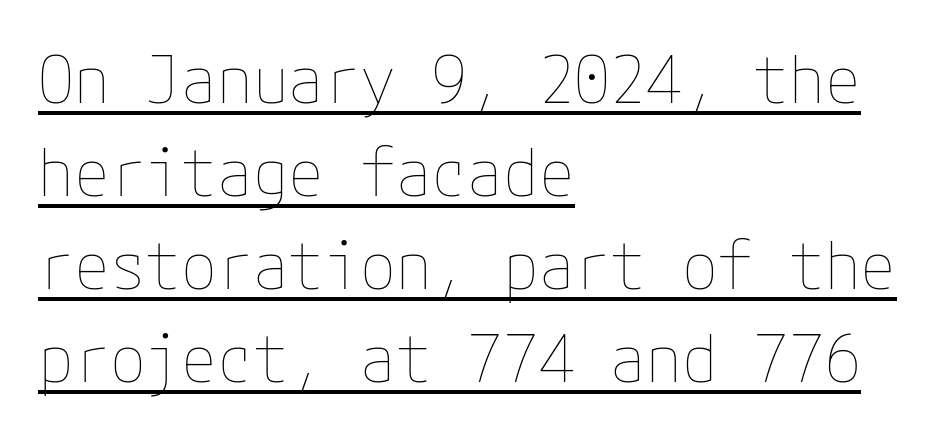
This rendering features underlined lettering. Successive baselines arrive at the customary interval. Characters remain perfectly vertical along every line. The passage shown has conventional tracking throughout. The text block is weighted toward the left margin, trailing off unevenly rightward. Caption: face not bold, strokes unweighted.
